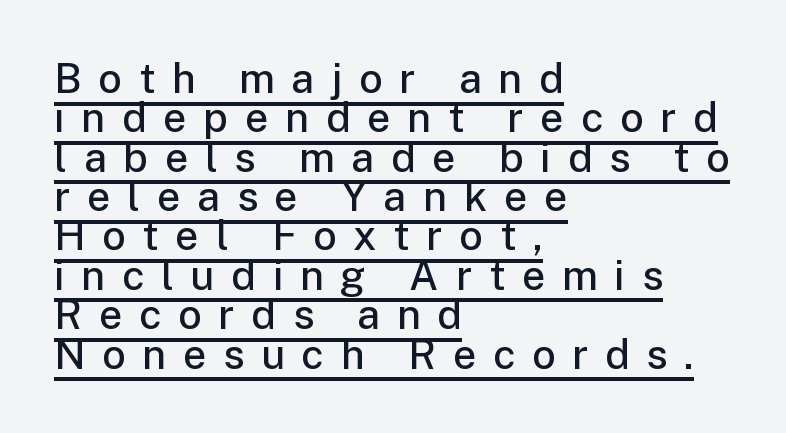
The image shows 41 px semibold sans-serif type, upright; set left-aligned, tight line spacing (0.96x), unusually wide letter spacing (+0.41 em), underlined; low stroke contrast and a medium x-height.
